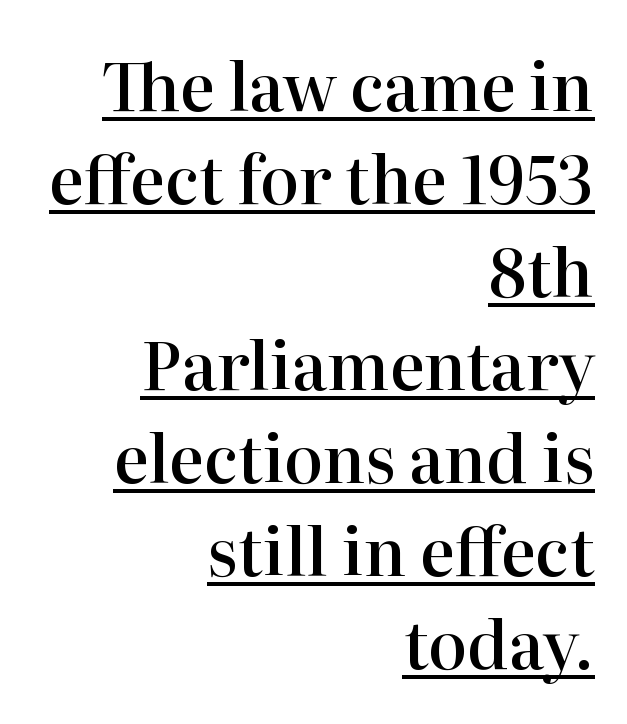
The image shows 66 px semibold serif type, upright; set right-aligned, normal line spacing (1.41x), normal letter spacing, underlined; high stroke contrast and a medium x-height.
